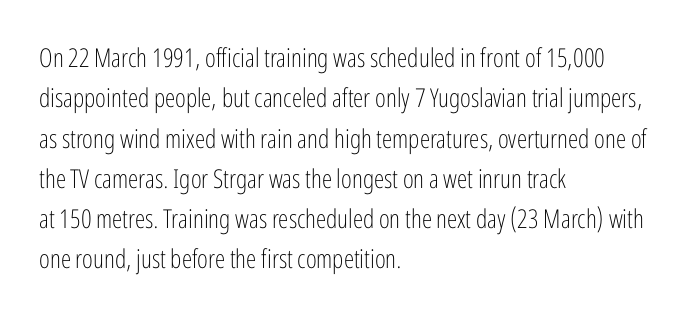
The image shows 26 px text type, upright; set left-aligned, normal line spacing (1.55x), normal letter spacing, not underlined.
